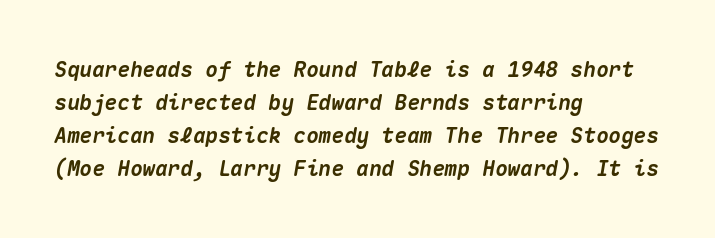
{"italic": "yes", "lean": "right", "slant_degrees": 10, "bold": "yes", "underline": "no", "align": "left", "line_spacing": "normal", "line_spacing_ratio": 1.57, "letter_spacing": "normal", "letter_spacing_em": 0.0, "glyph_px": 21}
